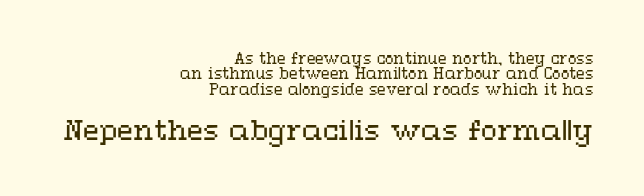
Q: Is the text bold? A: No.
Q: Is the text italic (slanted)? A: No, it is upright.
Q: Is the text underlined? A: No.
Q: How is the paragraph aligned? A: Right-aligned.
Q: Is the spacing between letters normal or unusually wide? A: Normal.
Q: Is the spacing between lines tight, normal or loose? A: Tight.
Q: Which block of text is set in a larger size, the first (top) or the second (bottom)? A: The second (bottom) one.
